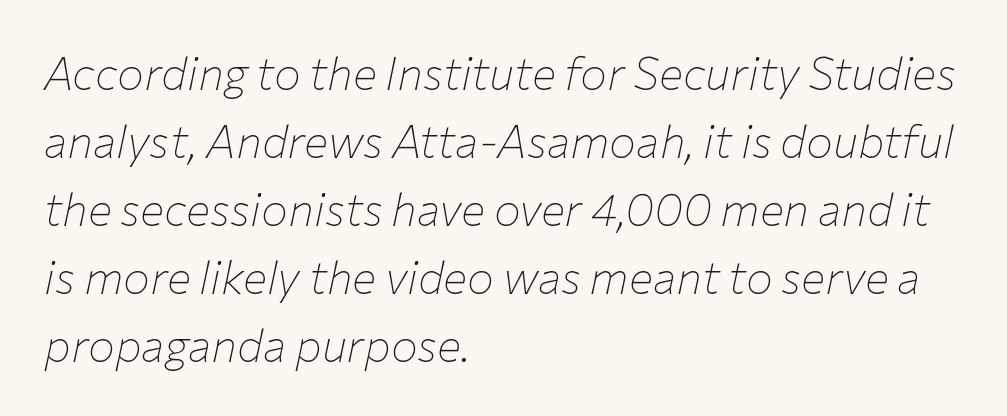
The image shows 45 px thin type, italic (leaning right); set left-aligned, normal line spacing (1.51x), normal letter spacing, not underlined; low stroke contrast and a medium x-height.
